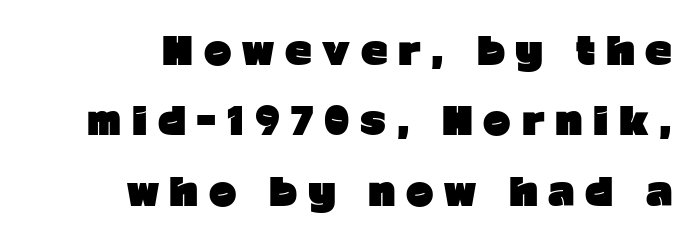
The image shows 37 px heavy sans-serif type, upright; set right-aligned, loose line spacing (1.9x), unusually wide letter spacing (+0.29 em), not underlined; low stroke contrast and a medium x-height.
